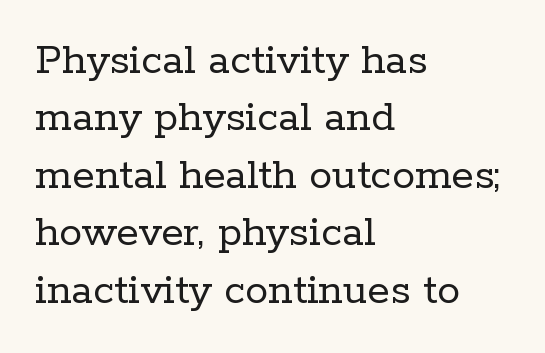
{"serif": "yes", "italic": "no", "bold": "no", "weight": "regular", "width": "normal", "stroke_contrast": "low", "x_height": "medium", "monospaced": "no", "underline": "no", "align": "left", "line_spacing": "normal", "line_spacing_ratio": 1.25, "letter_spacing": "normal", "letter_spacing_em": 0.0, "glyph_px": 46}
